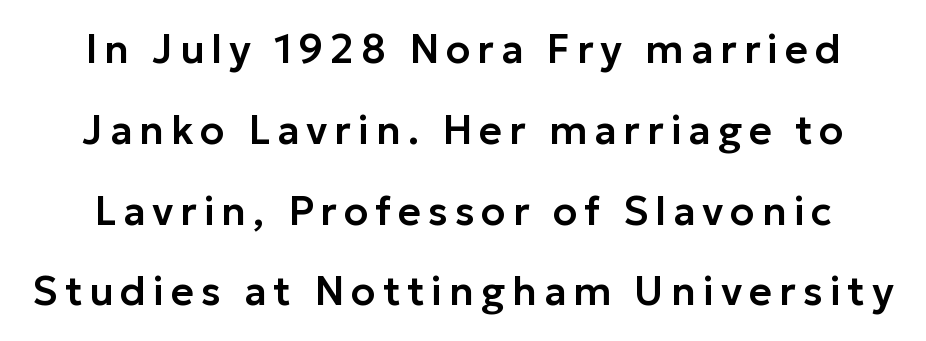
Q: Is the text italic (slanted)? A: No, it is upright.
Q: Is the typeface a serif or a sans-serif typeface? A: Sans-serif.
Q: Is the text underlined? A: No.
Q: Is the spacing between lines tight, normal or loose? A: Loose.
Q: Width (condensed, normal, or wide)? A: Normal.
Q: Stroke contrast? A: Low.
Q: x-height? A: Medium.
Q: Monospaced? A: No.
